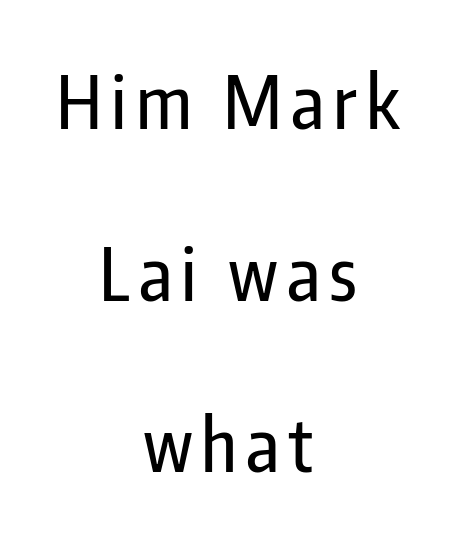
Q: Is the text italic (slanted)? A: No, it is upright.
Q: Is the typeface a serif or a sans-serif typeface? A: Sans-serif.
Q: Is the text underlined? A: No.
Q: How is the paragraph aligned? A: Centered.
Q: Is the spacing between lines tight, normal or loose? A: Loose.
Q: Width (condensed, normal, or wide)? A: Condensed.
Q: Stroke contrast? A: Low.
Q: x-height? A: Medium.
Q: Monospaced? A: No.
